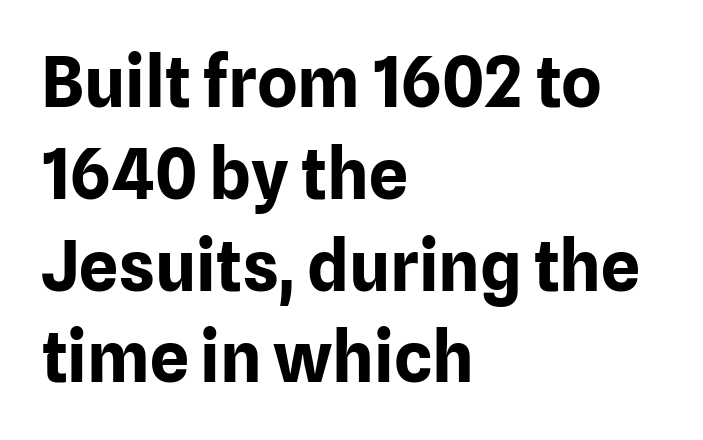
The glyphs have the mass of a bold cut. This sample keeps an unexceptional amount of space between lines. The typography opts for an upright posture over an oblique one. Beneath every word, the page is bare. Classification — sans serif. The passage is arranged the way most books set body copy — flush left.
